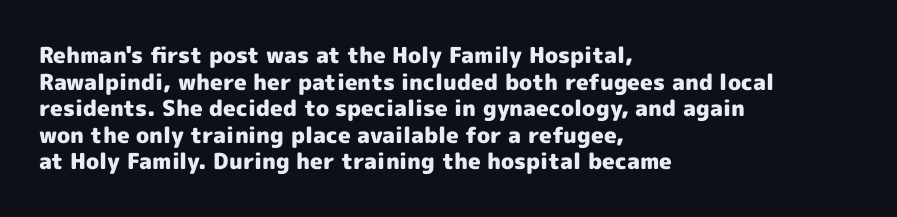
The image shows 22 px bold type, upright; set left-aligned, line spacing 1.21x, normal letter spacing, not underlined.
